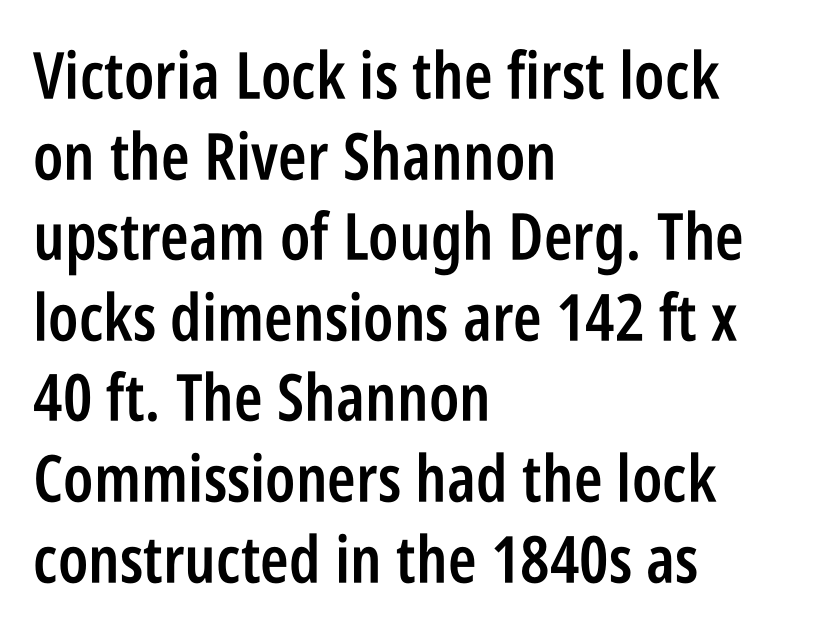
The image shows 65 px semibold, condensed sans-serif type, upright; set left-aligned, line spacing 1.24x, normal letter spacing, not underlined; low stroke contrast and a large x-height.
